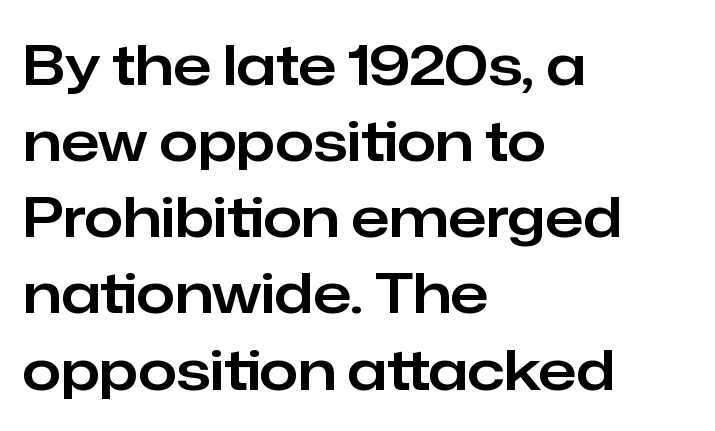
Is there much room between lines? A standard amount, neither cramped nor airy. All the whitespace from short lines collects on the right. To sum up the face: it is a sans, with no serifs. Does the lettering tilt? It doesn't — this is upright. Here the glyphs are tracked normally, forming tight word shapes.
